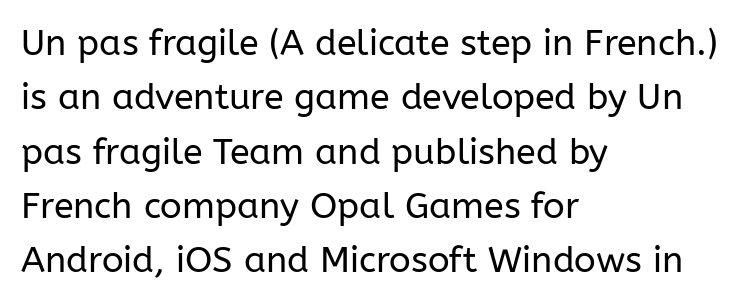
{"serif": "no", "italic": "no", "bold": "no", "weight": "regular", "width": "normal", "stroke_contrast": "low", "x_height": "medium", "monospaced": "no", "underline": "no", "align": "left", "line_spacing": "normal", "line_spacing_ratio": 1.51, "letter_spacing": "normal", "letter_spacing_em": 0.0, "glyph_px": 36}
